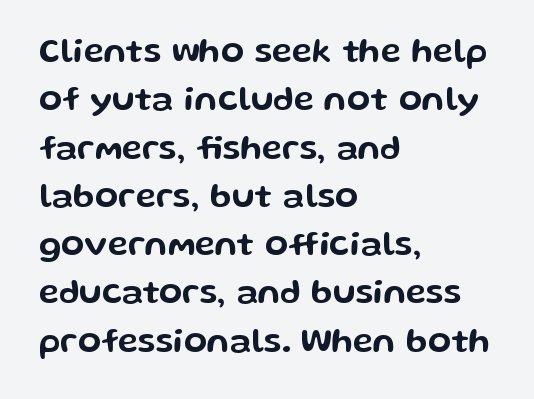
{"serif": "no", "italic": "no", "width": "wide", "stroke_contrast": "low", "x_height": "medium", "monospaced": "no", "underline": "no", "align": "left", "line_spacing": "normal", "line_spacing_ratio": 1.42, "letter_spacing": "normal", "letter_spacing_em": 0.0, "glyph_px": 34}
